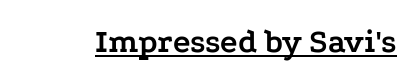
What stands out about the letter spacing? Nothing — it is the standard amount. The characters display serif detailing at their extremities. The typesetter has applied underlining to the passage shown. Do the letters lean? They stand straight. Each letter keeps its own natural width here, so spacing adapts to shape. You'd pick this weight for a headline — it's a proper bold.
